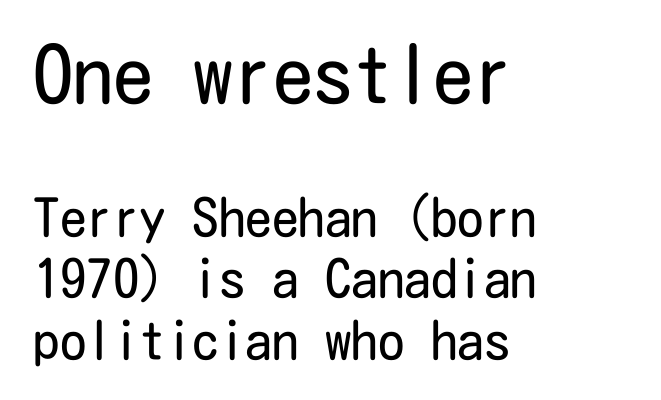
The image shows 80 px regular-weight, condensed sans-serif type, upright; set left-aligned, line spacing 1.16x, normal letter spacing, not underlined; the first (top) block is 1.51x larger; low stroke contrast and a medium x-height.
